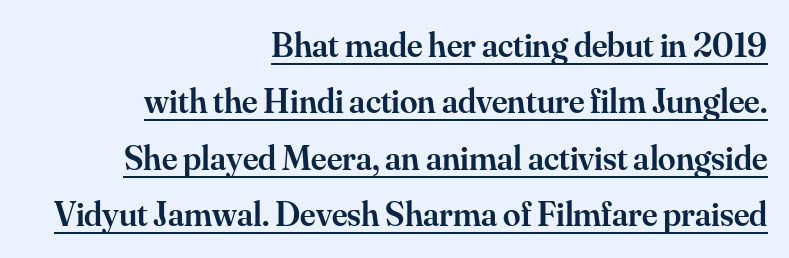
{"serif": "yes", "italic": "no", "bold": "semi", "weight": "semibold", "width": "normal", "stroke_contrast": "medium", "x_height": "small", "monospaced": "no", "underline": "yes", "align": "right", "line_spacing": "normal", "line_spacing_ratio": 1.61, "letter_spacing": "normal", "letter_spacing_em": 0.0, "glyph_px": 35}
